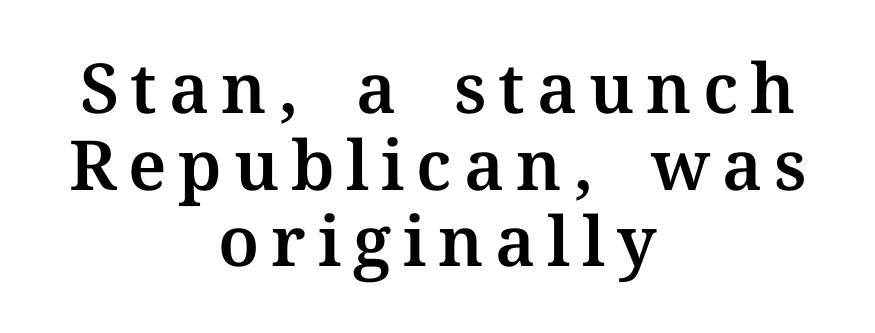
Q: Is the text italic (slanted)? A: No, it is upright.
Q: Is the typeface a serif or a sans-serif typeface? A: Serif.
Q: Is the text underlined? A: No.
Q: How is the paragraph aligned? A: Centered.
Q: Is the spacing between lines tight, normal or loose? A: Tight.
Q: Width (condensed, normal, or wide)? A: Normal.
Q: Stroke contrast? A: Medium.
Q: x-height? A: Medium.
Q: Monospaced? A: No.
